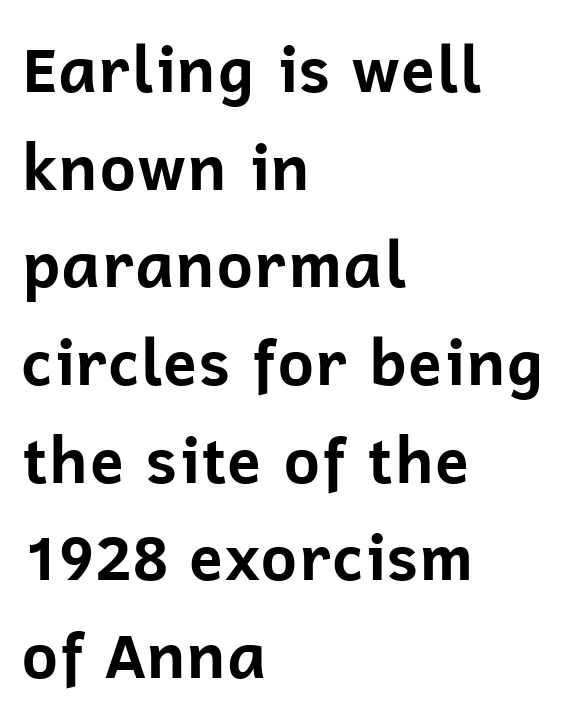
The image shows 63 px bold sans-serif type, upright; set left-aligned, normal line spacing (1.55x), normal letter spacing, not underlined; low stroke contrast and a medium x-height.
